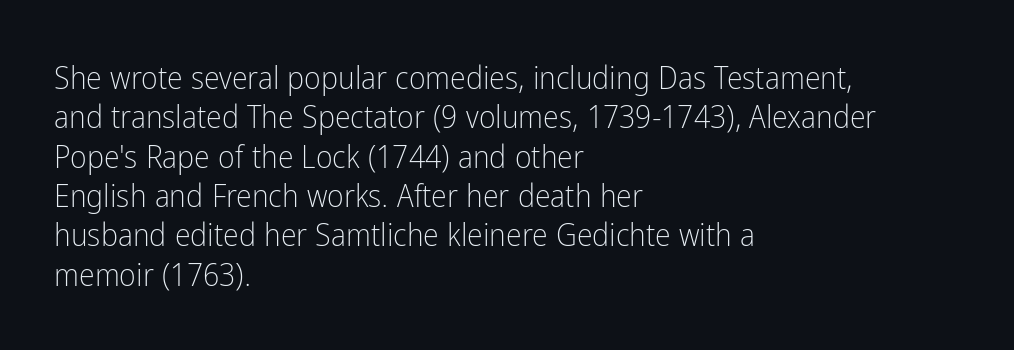
{"serif": "no", "italic": "no", "bold": "no", "weight": "light", "width": "condensed", "stroke_contrast": "low", "x_height": "medium", "monospaced": "no", "underline": "no", "align": "left", "line_spacing_ratio": 1.23, "letter_spacing": "normal", "letter_spacing_em": 0.0, "glyph_px": 32}
